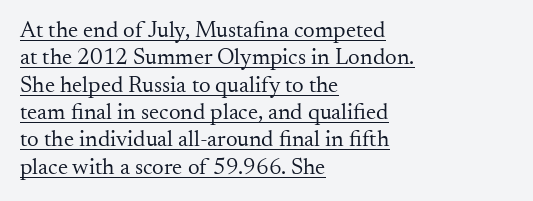
The image shows 23 px text type, upright; set left-aligned, line spacing 1.19x, normal letter spacing, underlined.
